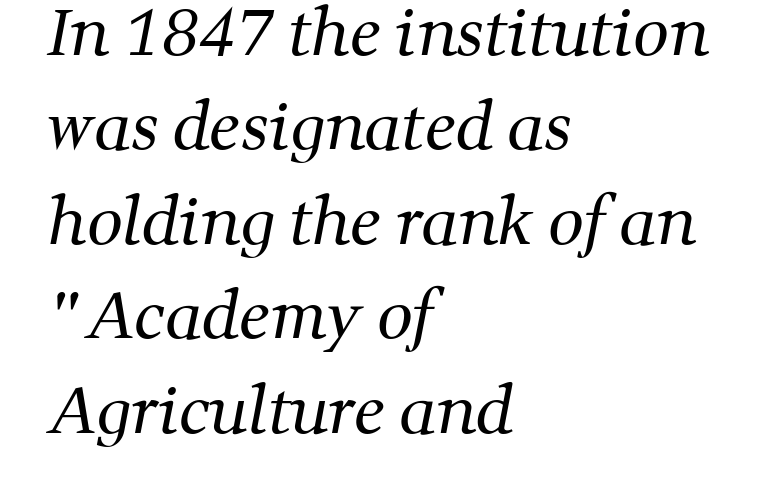
The image shows 63 px regular-weight serif type; set left-aligned, normal line spacing (1.5x), normal letter spacing, not underlined; medium stroke contrast and a medium x-height.
